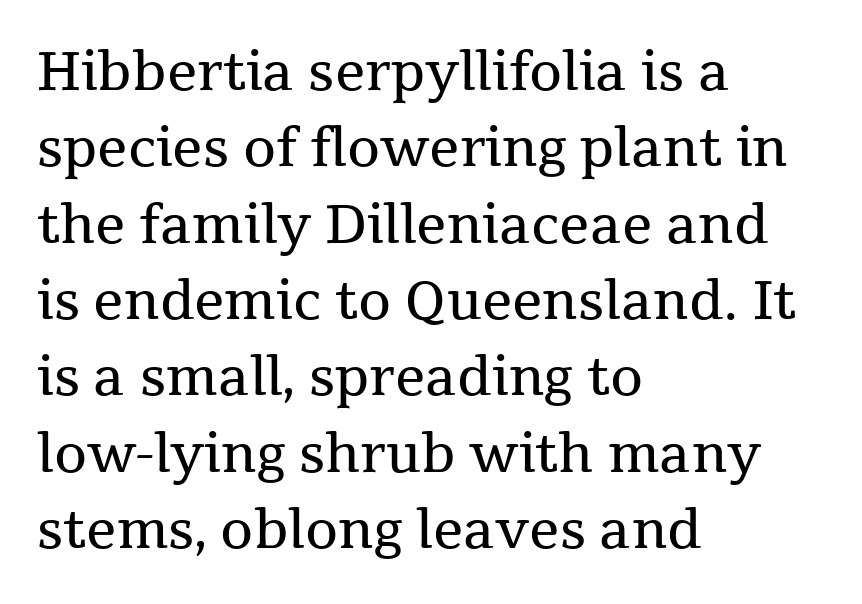
Q: Is the text bold? A: No.
Q: Is the text italic (slanted)? A: No, it is upright.
Q: Is the typeface a serif or a sans-serif typeface? A: Serif.
Q: Is the text underlined? A: No.
Q: How is the paragraph aligned? A: Left-aligned.
Q: Is the spacing between letters normal or unusually wide? A: Normal.
Q: Is the spacing between lines tight, normal or loose? A: Normal.
Q: Width (condensed, normal, or wide)? A: Normal.
Q: Stroke contrast? A: Medium.
Q: x-height? A: Medium.
Q: Monospaced? A: No.
